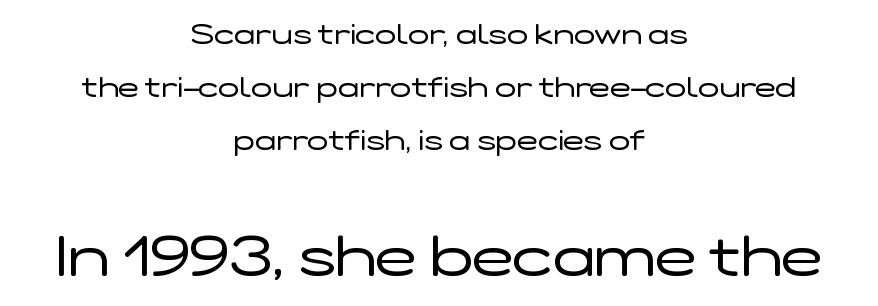
Q: Is the text bold? A: No.
Q: Is the text italic (slanted)? A: No, it is upright.
Q: Is the typeface a serif or a sans-serif typeface? A: Sans-serif.
Q: Is the text underlined? A: No.
Q: How is the paragraph aligned? A: Centered.
Q: Is the spacing between letters normal or unusually wide? A: Normal.
Q: Is the spacing between lines tight, normal or loose? A: Loose.
Q: Which block of text is set in a larger size, the first (top) or the second (bottom)? A: The second (bottom) one.
Q: Width (condensed, normal, or wide)? A: Wide.
Q: Stroke contrast? A: Low.
Q: x-height? A: Medium.
Q: Monospaced? A: No.
